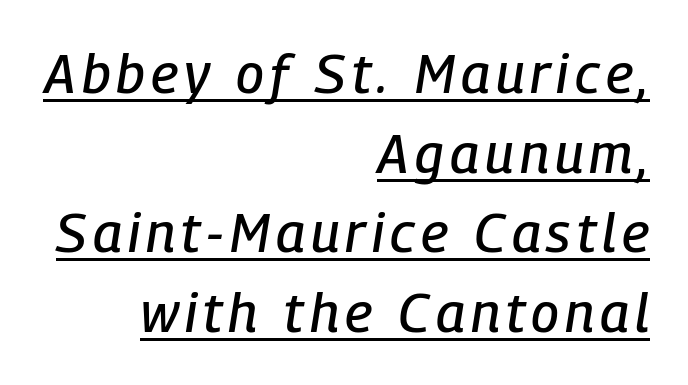
{"italic": "yes", "lean": "right", "slant_degrees": 9, "width": "condensed", "stroke_contrast": "low", "x_height": "medium", "monospaced": "no", "underline": "yes", "align": "right", "line_spacing": "normal", "line_spacing_ratio": 1.45, "glyph_px": 55}
